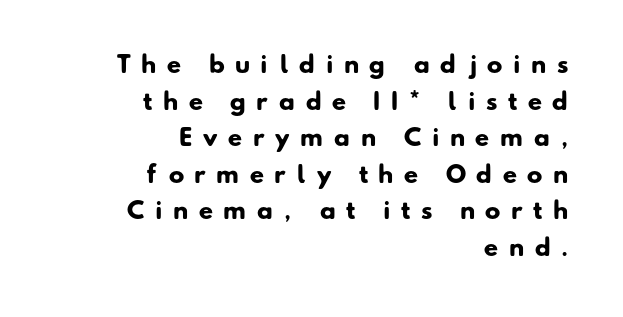
Teacher's note: observe the even right margin — that is flush-right alignment. Strong, thick strokes mark this as bold type. Type without underlining. This sample keeps an unexceptional amount of space between lines. Does extra space separate the letters? Yes, quite a lot of it.
